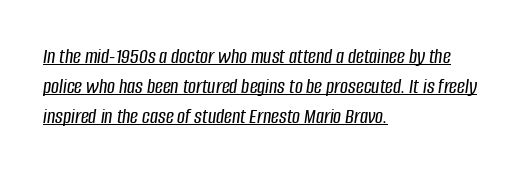
The image shows 22 px text type, italic (leaning right); set left-aligned, normal line spacing (1.36x), normal letter spacing, underlined.
